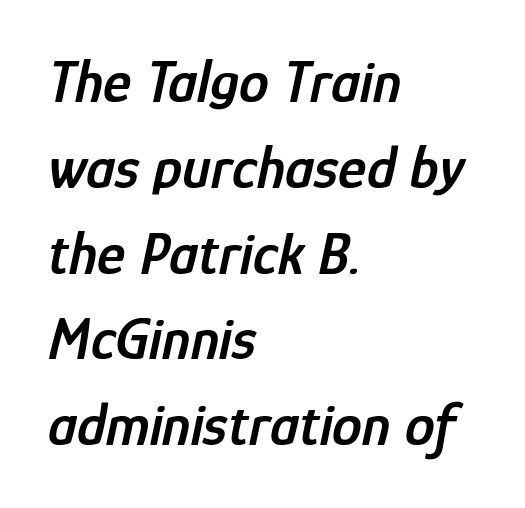
Bold? Not quite — semibold, heavier than regular but stopping short. Observe the lean: these are italic letterforms. Is this a fixed-width face? No — the glyphs have proportional, varying widths. The block of text has a typical density, with ordinary space between rows. What stands out about the letter spacing? Nothing — it is the standard amount. The paragraph shown leans on its left margin.
